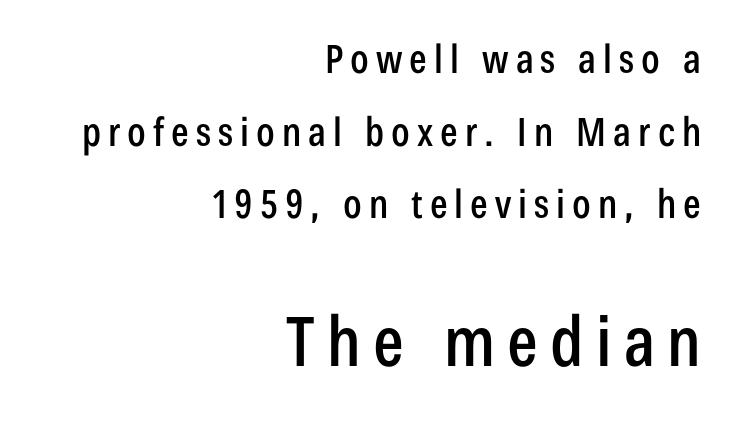
Caption: upper text group reduced, lower text group enlarged. The words here are not underlined. The letters carry no serifs — their stems end cleanly without finishing strokes. Posture: vertical.
